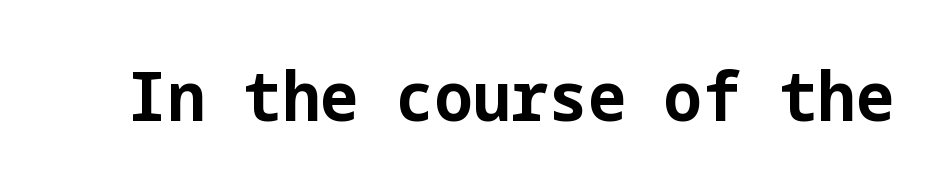
{"serif": "no", "italic": "no", "bold": "yes", "weight": "bold", "width": "normal", "stroke_contrast": "low", "x_height": "medium", "underline": "no", "letter_spacing": "normal", "letter_spacing_em": 0.0, "glyph_px": 68}
